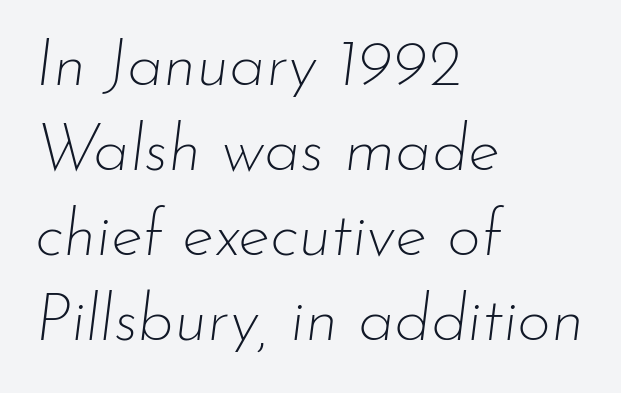
Q: Is the text bold? A: No.
Q: Is the text italic (slanted)? A: Yes, it leans right by about 7 degrees.
Q: Is the text underlined? A: No.
Q: How is the paragraph aligned? A: Left-aligned.
Q: Is the spacing between letters normal or unusually wide? A: Normal.
Q: Is the spacing between lines tight, normal or loose? A: Normal.
Q: Width (condensed, normal, or wide)? A: Normal.
Q: Stroke contrast? A: Low.
Q: x-height? A: Small.
Q: Monospaced? A: No.
